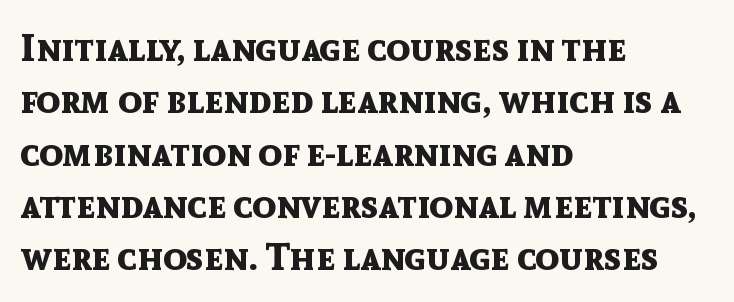
The image shows 39 px bold sans-serif type, upright; set left-aligned, normal line spacing (1.34x), normal letter spacing, not underlined; a medium x-height.
